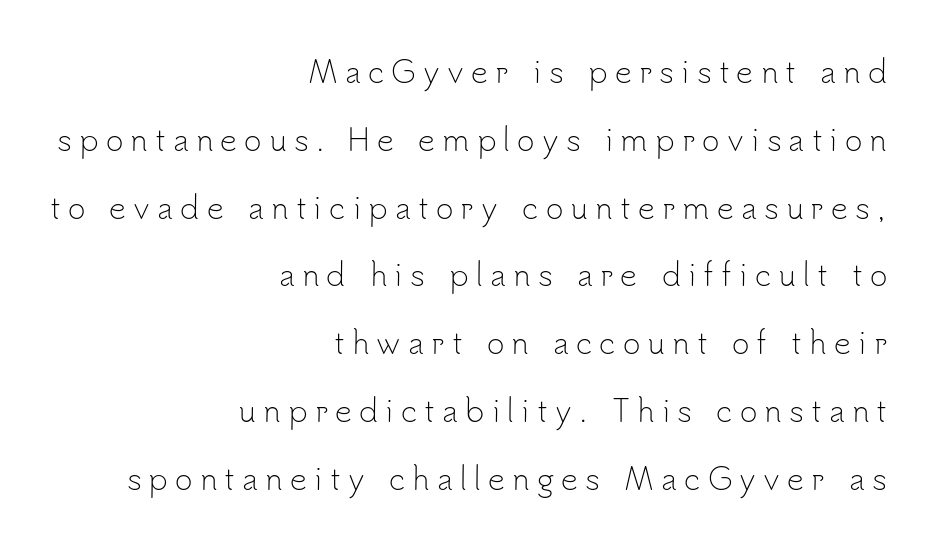
No word sits above an underline. Stroke terminals: plain, sans-serif. Proportional: the letters do not fall into vertical columns. Weight: regular or lighter. Letter spacing: wide. Every character sits straight up, as roman type does.
